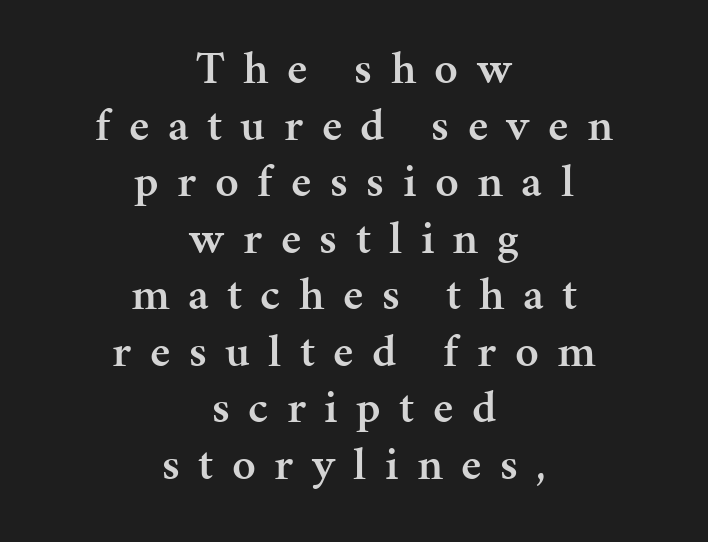
Q: Is the text bold? A: Semi-bold.
Q: Is the text italic (slanted)? A: No, it is upright.
Q: Is the typeface a serif or a sans-serif typeface? A: Serif.
Q: Is the text underlined? A: No.
Q: How is the paragraph aligned? A: Centered.
Q: Is the spacing between letters normal or unusually wide? A: Unusually wide.
Q: Width (condensed, normal, or wide)? A: Normal.
Q: Stroke contrast? A: Medium.
Q: x-height? A: Medium.
Q: Monospaced? A: No.
